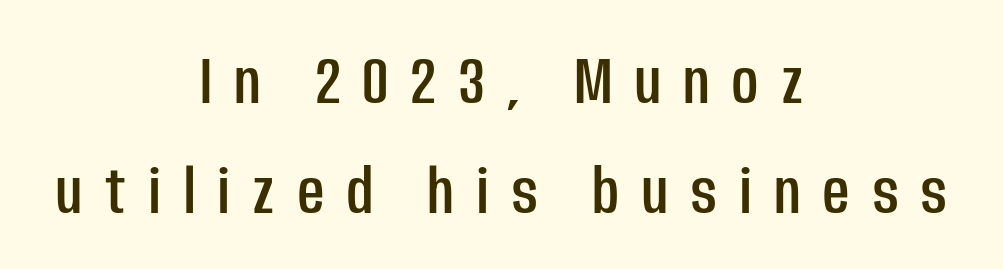
Q: Is the text italic (slanted)? A: No, it is upright.
Q: Is the typeface a serif or a sans-serif typeface? A: Sans-serif.
Q: Is the text underlined? A: No.
Q: How is the paragraph aligned? A: Centered.
Q: Is the spacing between letters normal or unusually wide? A: Unusually wide.
Q: Width (condensed, normal, or wide)? A: Condensed.
Q: Stroke contrast? A: Low.
Q: x-height? A: Large.
Q: Monospaced? A: No.
